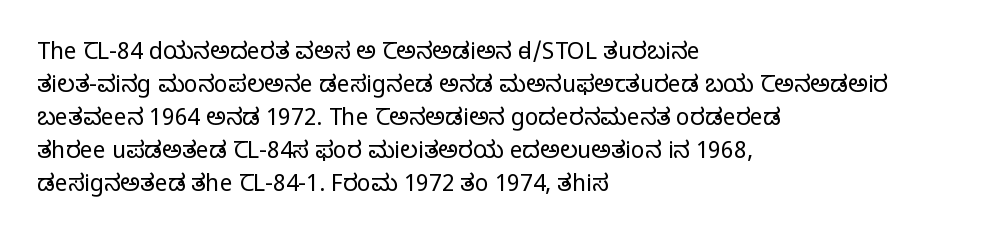
Honestly, the row spacing looks completely unremarkable. Caption: face not bold, strokes unweighted. Posture: vertical. This rendering features lettering with no underline. The setting favours the left margin, as ordinary paragraphs usually do.
